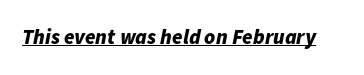
{"italic": "yes", "lean": "right", "slant_degrees": 11, "bold": "yes", "underline": "yes", "letter_spacing": "normal", "letter_spacing_em": 0.0, "glyph_px": 21}
